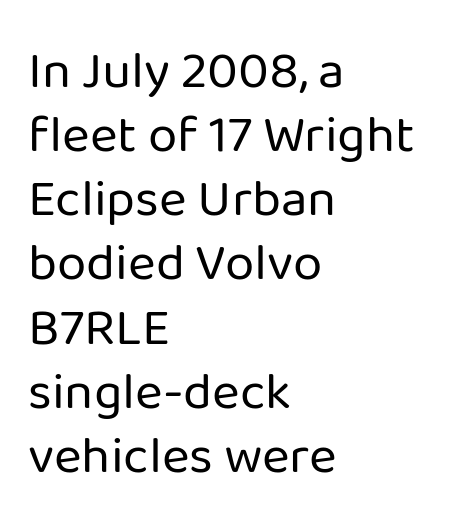
{"serif": "no", "italic": "no", "bold": "no", "weight": "regular", "width": "normal", "stroke_contrast": "low", "x_height": "medium", "monospaced": "no", "underline": "no", "align": "left", "line_spacing_ratio": 1.21, "letter_spacing": "normal", "letter_spacing_em": 0.0, "glyph_px": 53}
